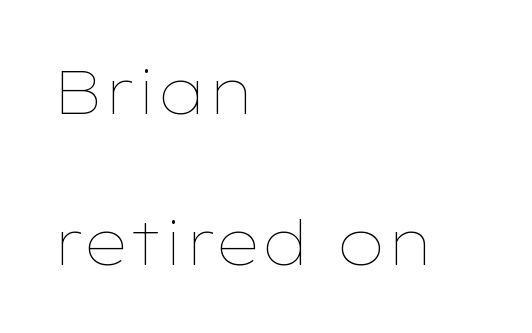
{"italic": "no", "bold": "no", "weight": "thin", "width": "wide", "stroke_contrast": "low", "x_height": "medium", "monospaced": "no", "underline": "no", "align": "left", "line_spacing": "loose", "line_spacing_ratio": 2.43, "letter_spacing": "normal", "letter_spacing_em": 0.0, "glyph_px": 62}
